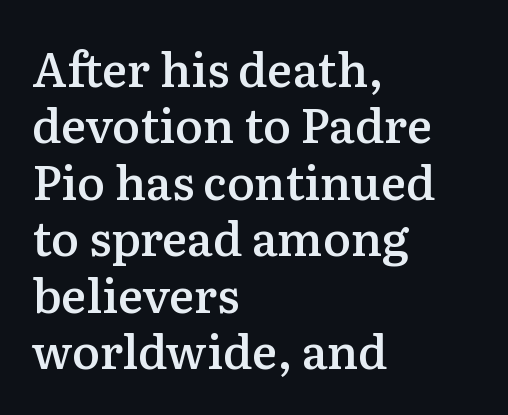
The image shows 47 px semibold serif type, upright; set left-aligned, line spacing 1.2x, normal letter spacing, not underlined; medium stroke contrast and a medium x-height.
